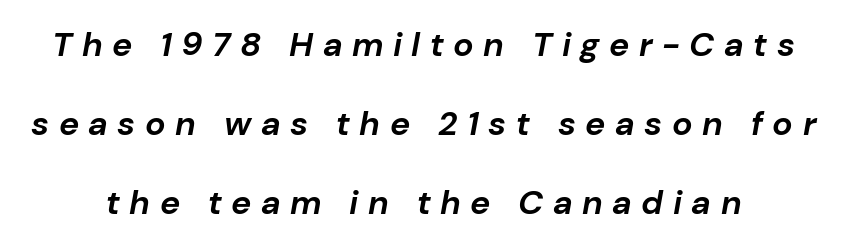
Vertical spacing — loose. Designer's note — italics engaged. The sample has been set heavy, in full bold. These lines are rendered in a variable-pitch font. Underline: absent.
